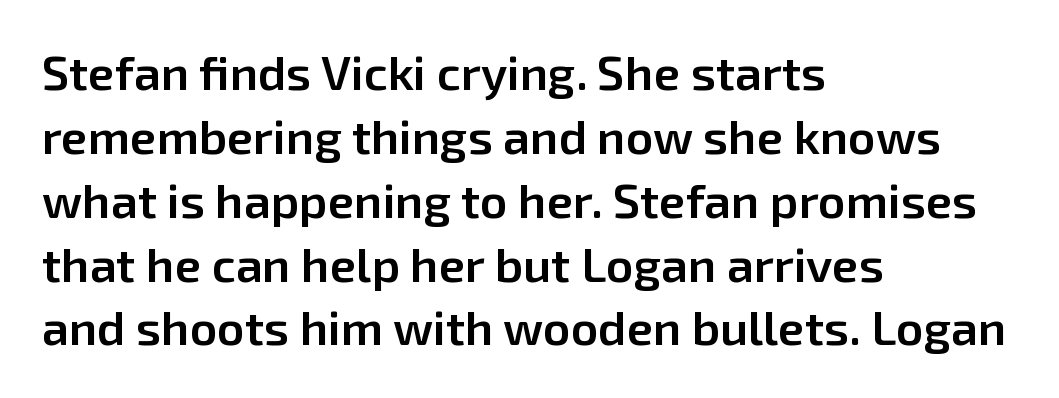
The image shows 48 px semibold sans-serif type, upright; set left-aligned, normal line spacing (1.33x), normal letter spacing, not underlined; low stroke contrast and a medium x-height.
